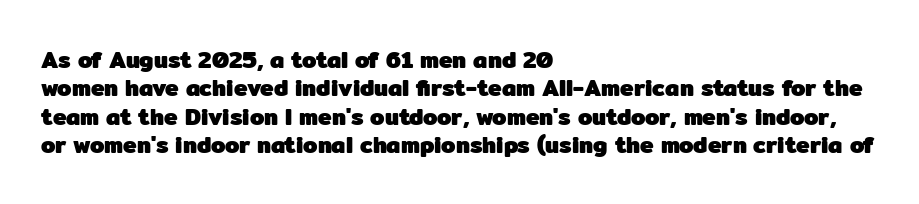
The image shows 23 px bold type, upright; set left-aligned, line spacing 1.23x, normal letter spacing, not underlined.
